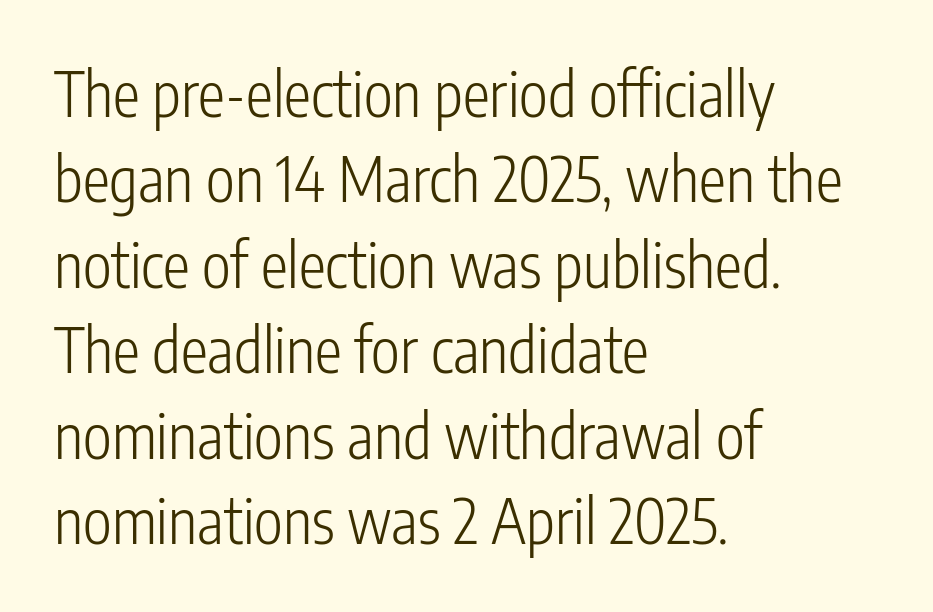
The image shows 61 px light, condensed sans-serif type, upright; set left-aligned, normal line spacing (1.4x), normal letter spacing, not underlined; low stroke contrast and a medium x-height.
